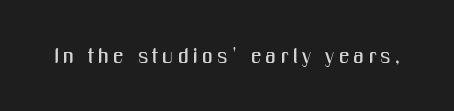
The image shows 21 px text type, upright; set unusually wide letter spacing (+0.2 em), not underlined.
